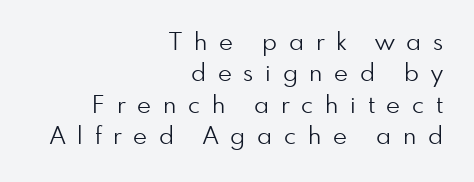
The image shows 24 px text type, upright; set right-aligned, normal line spacing (1.31x), unusually wide letter spacing (+0.49 em), not underlined.
